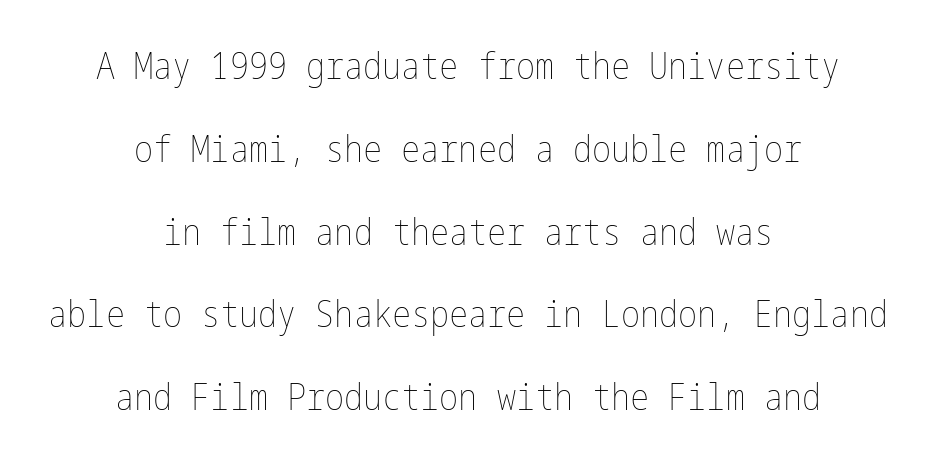
The image shows 36 px thin, condensed type, upright; set centered, loose line spacing (2.3x), normal letter spacing, not underlined; low stroke contrast and a medium x-height.
